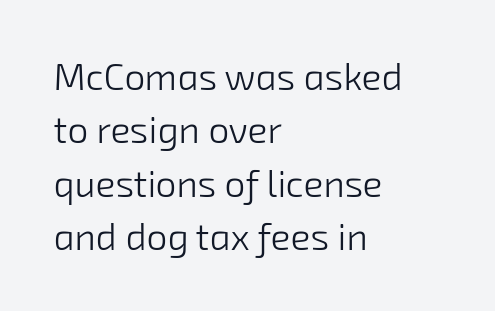
The image shows 37 px light sans-serif type; set left-aligned, normal line spacing (1.44x), normal letter spacing, not underlined; low stroke contrast and a medium x-height.
